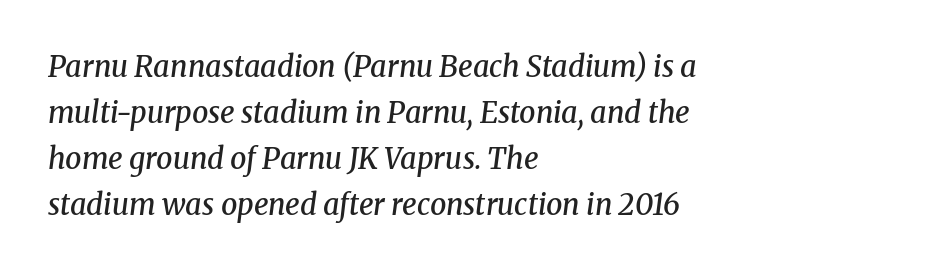
The image shows 29 px semibold serif type, italic (leaning right); set left-aligned, normal line spacing (1.59x), normal letter spacing, not underlined; medium stroke contrast and a medium x-height.
